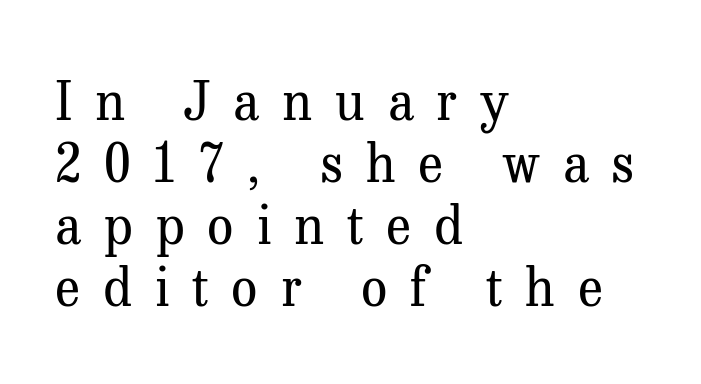
Glance below the letters and you will spot only blank space. The face used here is proportionally spaced, like ordinary book or web type. Honestly, the letter spacing is so wide it's the main thing you notice. This is the regular roman posture of the typeface.
